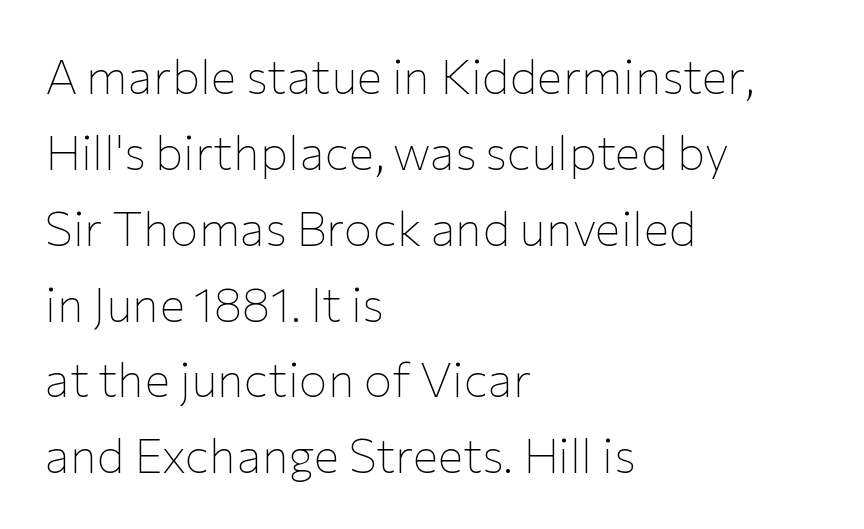
{"serif": "no", "italic": "no", "bold": "no", "weight": "thin", "width": "normal", "stroke_contrast": "low", "x_height": "medium", "monospaced": "no", "underline": "no", "align": "left", "line_spacing": "normal", "line_spacing_ratio": 1.58, "letter_spacing": "normal", "letter_spacing_em": 0.0, "glyph_px": 48}
